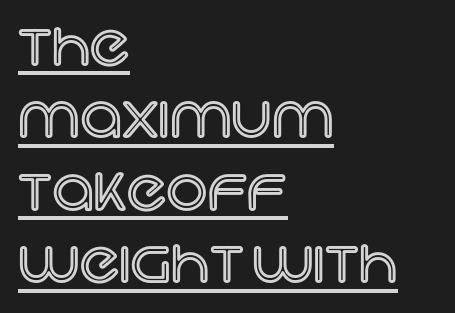
The image shows 58 px text type, upright; set left-aligned, normal line spacing (1.25x), normal letter spacing, underlined; a large x-height.
